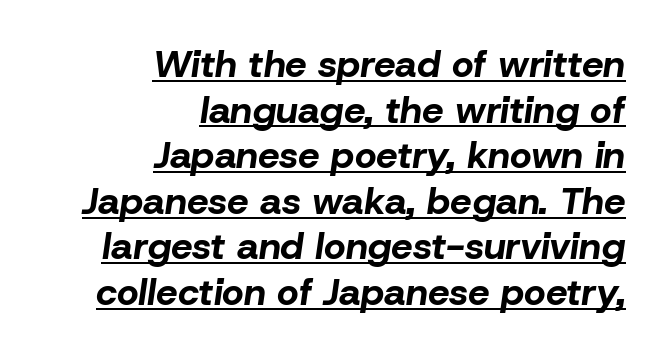
{"italic": "yes", "lean": "right", "slant_degrees": 8, "bold": "yes", "weight": "bold", "width": "normal", "stroke_contrast": "low", "x_height": "medium", "monospaced": "no", "underline": "yes", "align": "right", "line_spacing_ratio": 1.2, "letter_spacing": "normal", "letter_spacing_em": 0.0, "glyph_px": 38}
